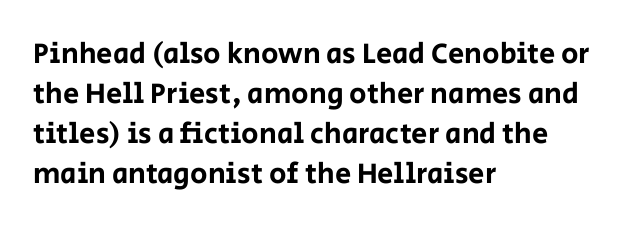
The image shows 29 px sans-serif type, upright; set left-aligned, normal line spacing (1.38x), normal letter spacing, not underlined; low stroke contrast and a large x-height.
